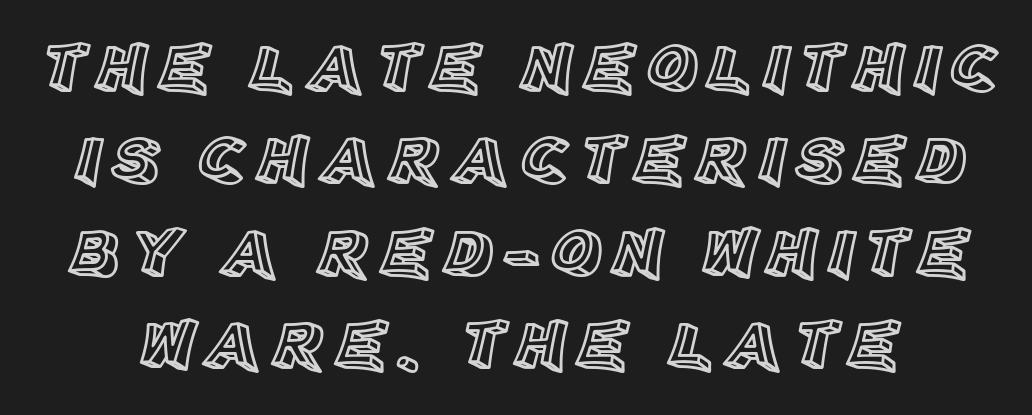
{"width": "normal", "x_height": "large", "monospaced": "no", "underline": "no", "line_spacing": "normal", "line_spacing_ratio": 1.32, "glyph_px": 70}
